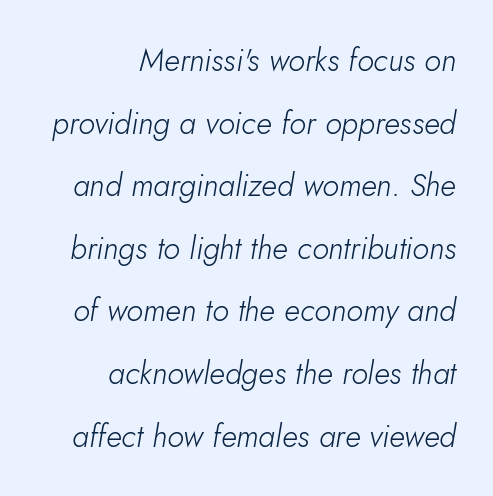
The image shows 31 px light type, italic (leaning right); set right-aligned, loose line spacing (2.02x), normal letter spacing, not underlined; low stroke contrast and a small x-height.
